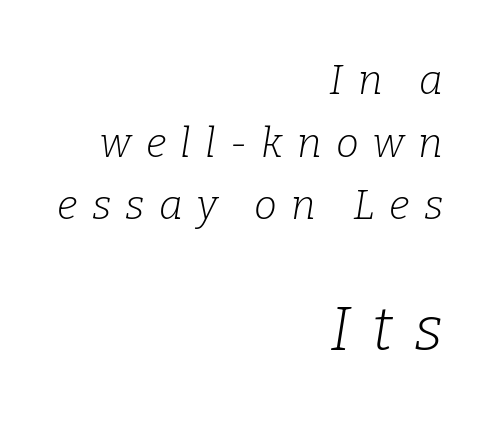
Q: Is the text bold? A: No.
Q: Is the text italic (slanted)? A: Yes, it leans right by about 9 degrees.
Q: Is the typeface a serif or a sans-serif typeface? A: Serif.
Q: Is the text underlined? A: No.
Q: How is the paragraph aligned? A: Right-aligned.
Q: Is the spacing between letters normal or unusually wide? A: Unusually wide.
Q: Is the spacing between lines tight, normal or loose? A: Normal.
Q: Which block of text is set in a larger size, the first (top) or the second (bottom)? A: The second (bottom) one.
Q: Width (condensed, normal, or wide)? A: Normal.
Q: Stroke contrast? A: Low.
Q: x-height? A: Medium.
Q: Monospaced? A: No.
